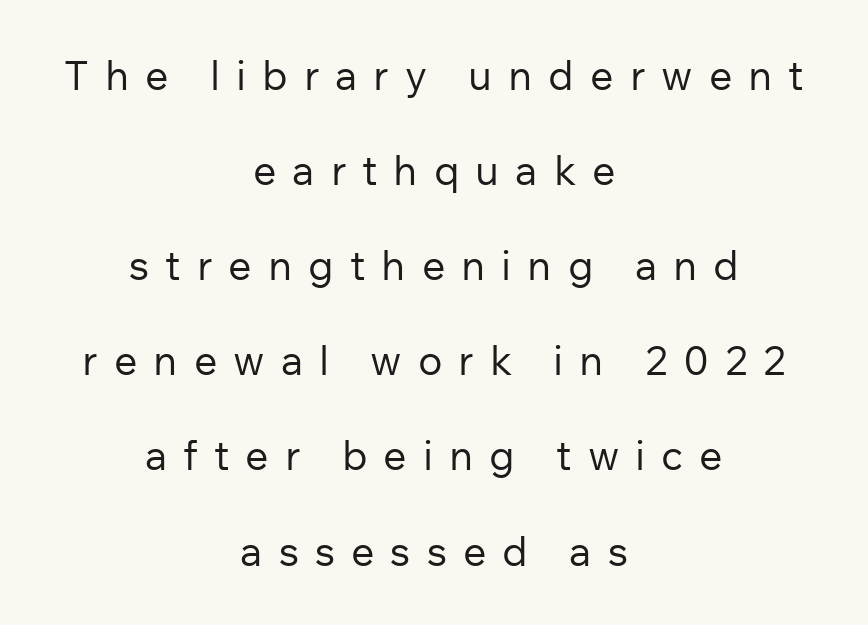
{"serif": "no", "italic": "no", "bold": "no", "weight": "regular", "width": "normal", "stroke_contrast": "low", "x_height": "medium", "monospaced": "no", "underline": "no", "align": "center", "line_spacing": "loose", "line_spacing_ratio": 2.32, "letter_spacing": "wide", "letter_spacing_em": 0.39, "glyph_px": 41}
